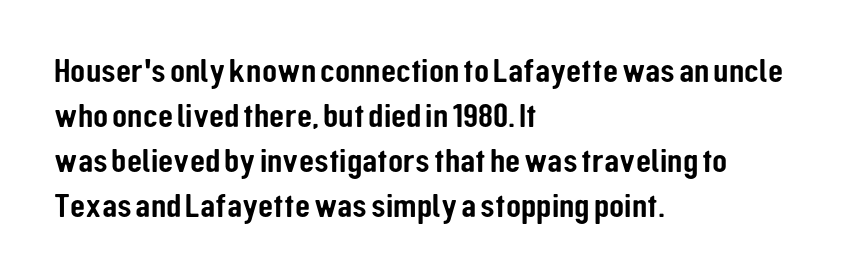
Q: Is the text italic (slanted)? A: No, it is upright.
Q: Is the typeface a serif or a sans-serif typeface? A: Sans-serif.
Q: Is the text underlined? A: No.
Q: How is the paragraph aligned? A: Left-aligned.
Q: Is the spacing between letters normal or unusually wide? A: Normal.
Q: Is the spacing between lines tight, normal or loose? A: Normal.
Q: Width (condensed, normal, or wide)? A: Condensed.
Q: Stroke contrast? A: Low.
Q: x-height? A: Medium.
Q: Monospaced? A: No.
